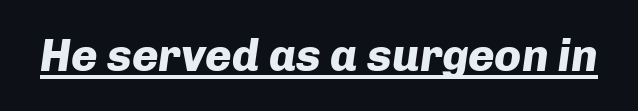
{"italic": "yes", "lean": "right", "slant_degrees": 8, "bold": "yes", "weight": "heavy", "width": "normal", "stroke_contrast": "low", "x_height": "medium", "monospaced": "no", "underline": "yes", "letter_spacing": "normal", "letter_spacing_em": 0.0, "glyph_px": 45}
